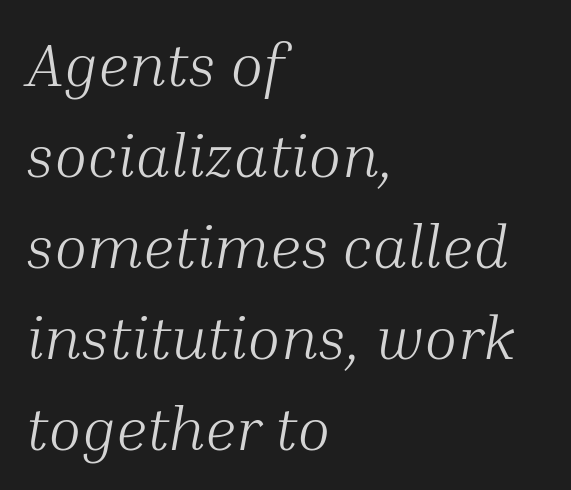
The image shows 61 px light serif type, italic (leaning right); set left-aligned, normal line spacing (1.49x), normal letter spacing, not underlined; medium stroke contrast and a medium x-height.
